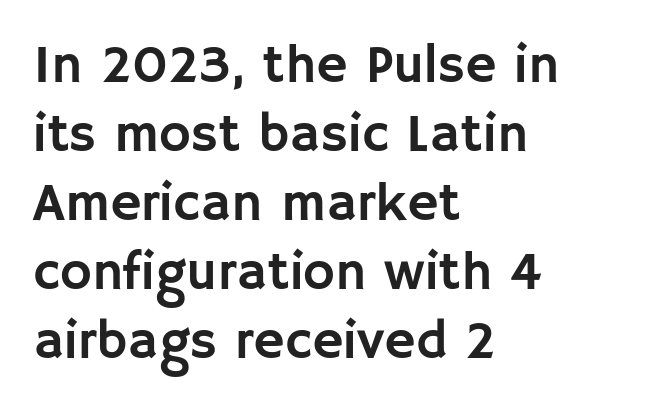
The image shows 54 px sans-serif type, upright; set left-aligned, normal line spacing (1.28x), normal letter spacing, not underlined; low stroke contrast and a large x-height.
